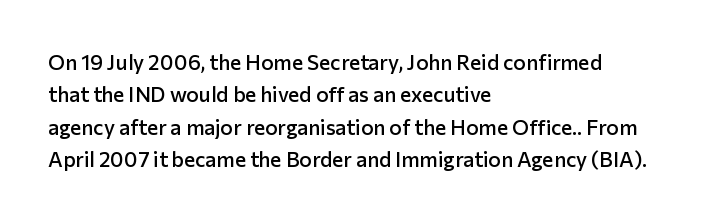
Q: Is the text bold? A: Semi-bold.
Q: Is the text italic (slanted)? A: No, it is upright.
Q: Is the text underlined? A: No.
Q: How is the paragraph aligned? A: Left-aligned.
Q: Is the spacing between letters normal or unusually wide? A: Normal.
Q: Is the spacing between lines tight, normal or loose? A: Normal.
